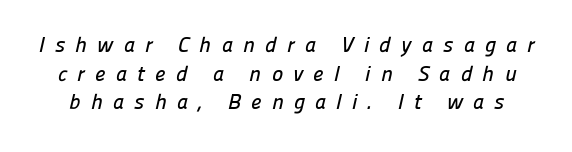
The image shows 21 px text type; set normal line spacing (1.36x), unusually wide letter spacing (+0.49 em), not underlined.
